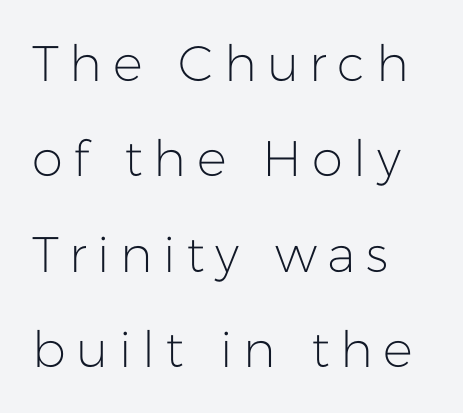
{"serif": "no", "italic": "no", "bold": "no", "weight": "light", "width": "normal", "stroke_contrast": "low", "x_height": "medium", "monospaced": "no", "underline": "no", "align": "left", "line_spacing": "loose", "line_spacing_ratio": 1.91, "letter_spacing": "wide", "letter_spacing_em": 0.21, "glyph_px": 50}
